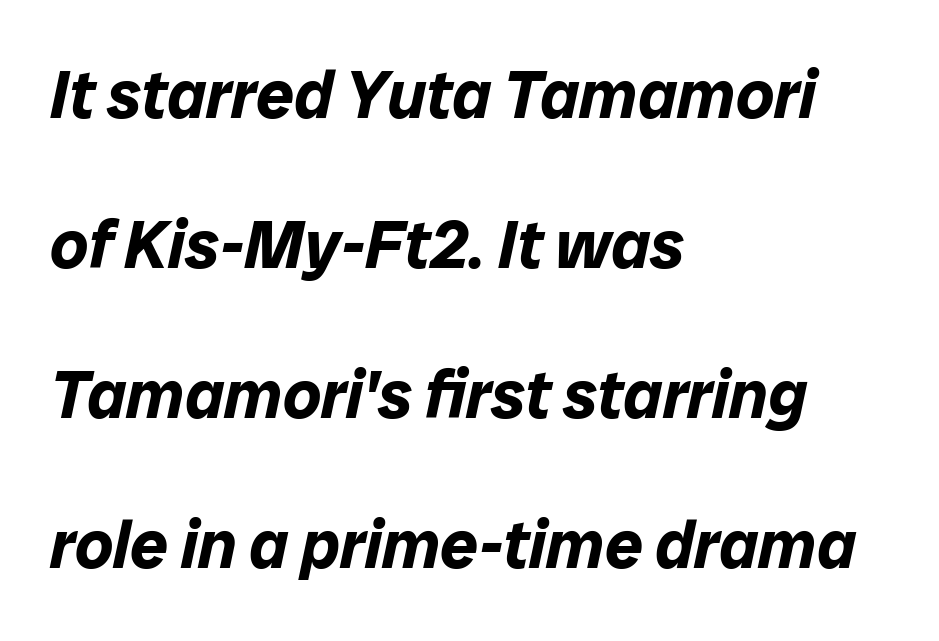
Is the block centered? No — it sits flush against the left margin. A typesetter would call this zero additional tracking. Looks like regular typesetting: each glyph gets only the width it needs. Characters are canted at an angle relative to the baseline's perpendicular. Students, observe: this is what heavily led, spacious text looks like.
